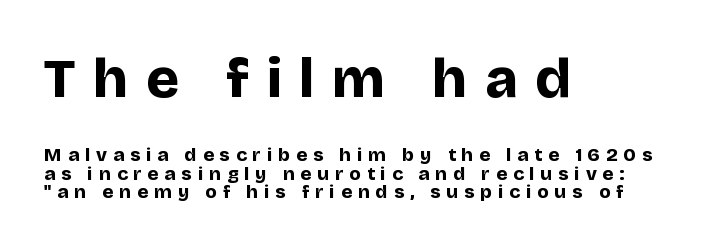
Q: Is the text bold? A: Yes.
Q: Is the text italic (slanted)? A: No, it is upright.
Q: Is the typeface a serif or a sans-serif typeface? A: Sans-serif.
Q: Is the text underlined? A: No.
Q: How is the paragraph aligned? A: Left-aligned.
Q: Is the spacing between letters normal or unusually wide? A: Unusually wide.
Q: Is the spacing between lines tight, normal or loose? A: Tight.
Q: Which block of text is set in a larger size, the first (top) or the second (bottom)? A: The first (top) one.
Q: Width (condensed, normal, or wide)? A: Normal.
Q: Stroke contrast? A: Low.
Q: x-height? A: Large.
Q: Monospaced? A: No.
